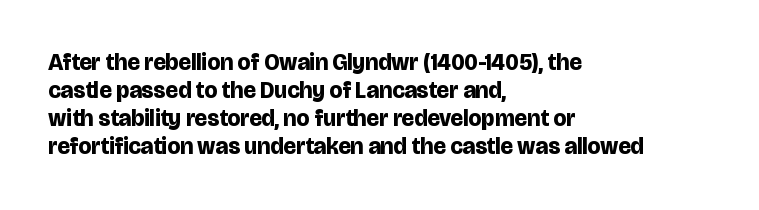
The image shows 23 px bold type, upright; set left-aligned, line spacing 1.22x, normal letter spacing, not underlined.
